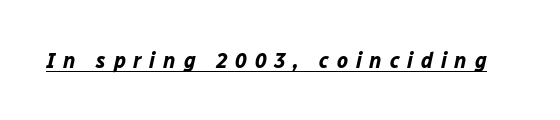
{"italic": "yes", "lean": "right", "slant_degrees": 12, "bold": "yes", "underline": "yes", "letter_spacing": "wide", "letter_spacing_em": 0.34, "glyph_px": 23}
